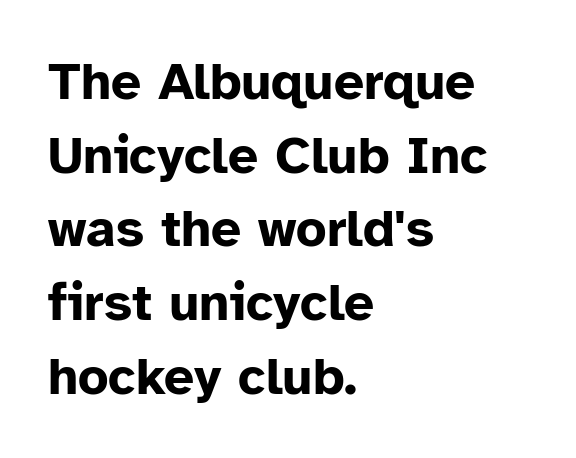
The image shows 53 px bold sans-serif type, upright; set left-aligned, normal line spacing (1.39x), normal letter spacing, not underlined; low stroke contrast and a medium x-height.
